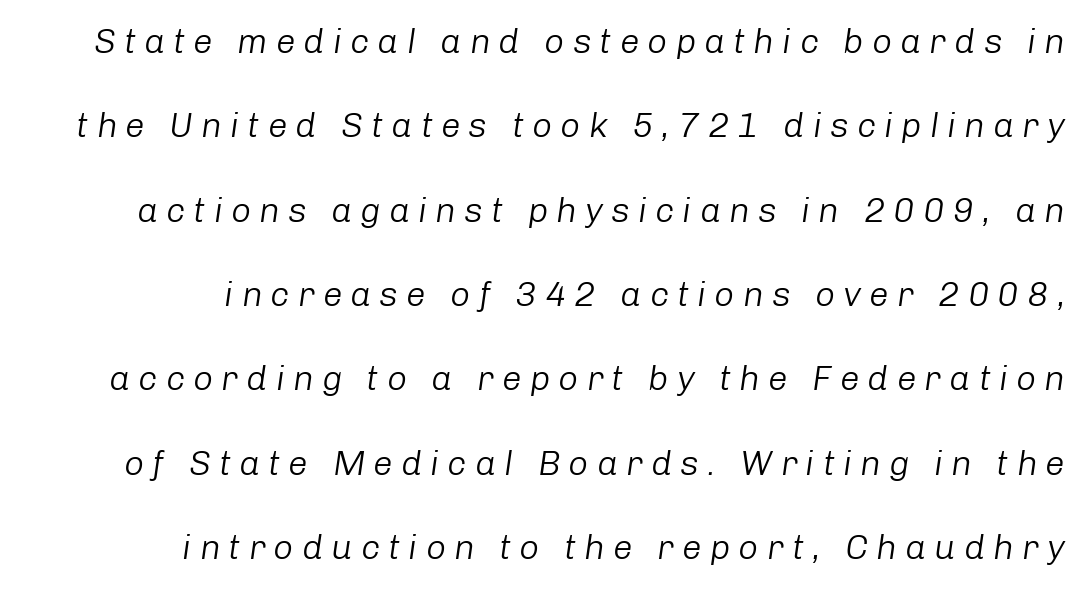
Q: Is the text bold? A: No.
Q: Is the text italic (slanted)? A: Yes, it leans right by about 8 degrees.
Q: Is the text underlined? A: No.
Q: How is the paragraph aligned? A: Right-aligned.
Q: Is the spacing between letters normal or unusually wide? A: Unusually wide.
Q: Is the spacing between lines tight, normal or loose? A: Loose.
Q: Width (condensed, normal, or wide)? A: Normal.
Q: Stroke contrast? A: Low.
Q: x-height? A: Medium.
Q: Monospaced? A: No.
